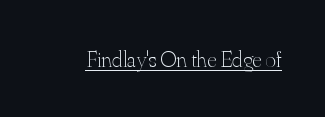
{"italic": "no", "bold": "no", "underline": "yes", "letter_spacing": "normal", "letter_spacing_em": 0.0, "glyph_px": 23}
